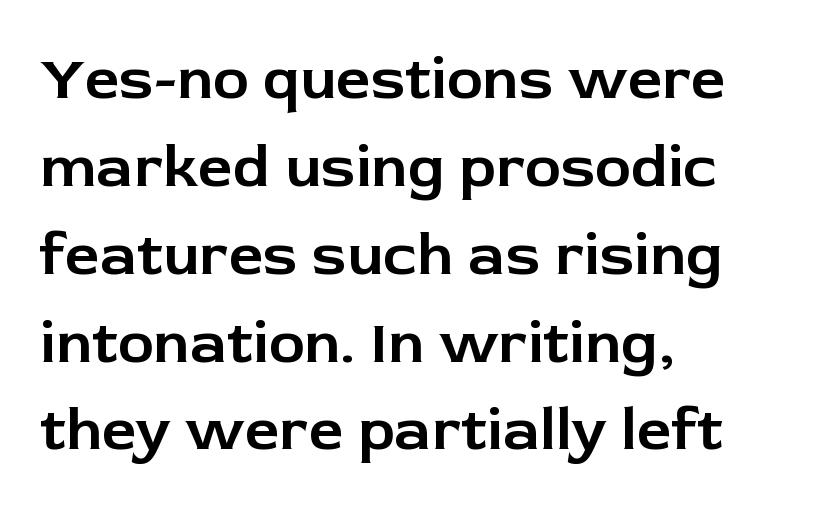
The letters stand upright; this is a roman face. Reading down the block, your eye returns to a fixed left position each line. Check the space under the baseline: it is left empty. Quick note: interline space is typical.
